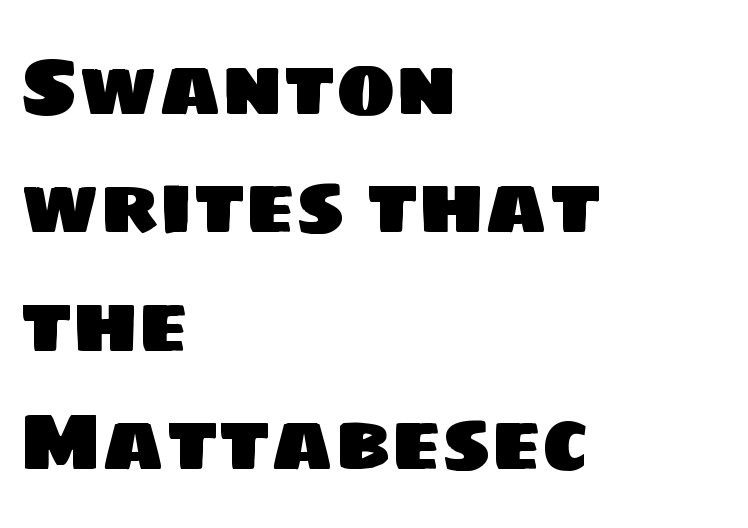
Serif or sans? Sans — the stroke terminals are bare. These lines are rendered in a variable-pitch font. Line beginnings align vertically; line endings do not. Short note: letters normally spaced.
